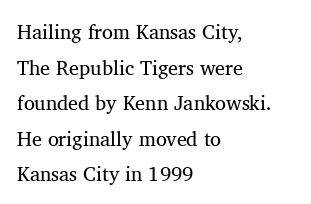
{"italic": "no", "bold": "no", "underline": "no", "align": "left", "line_spacing_ratio": 1.78, "letter_spacing": "normal", "letter_spacing_em": 0.0, "glyph_px": 20}
